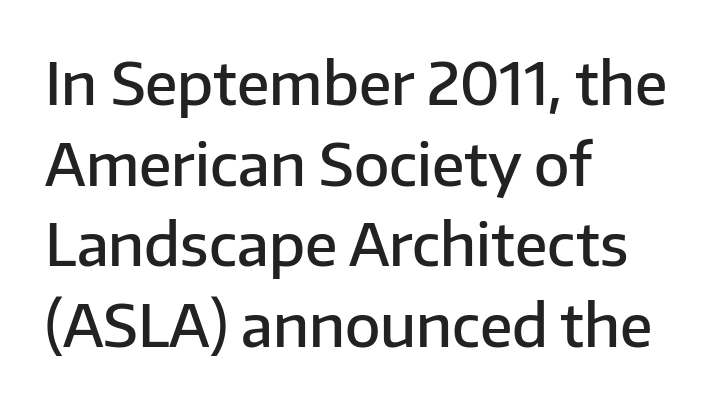
The image shows 58 px semibold sans-serif type, upright; set left-aligned, normal line spacing (1.39x), normal letter spacing, not underlined; low stroke contrast and a medium x-height.
